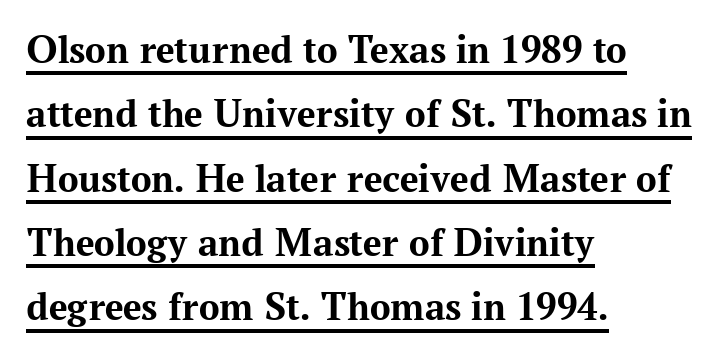
A classic flush-left, rag-right setting is used for this passage. A continuous stroke trails under the words, as in a hyperlink. Ascenders rise straight up at ninety degrees. Short note: letters normally spaced. The face used here is proportionally spaced, like ordinary book or web type.
